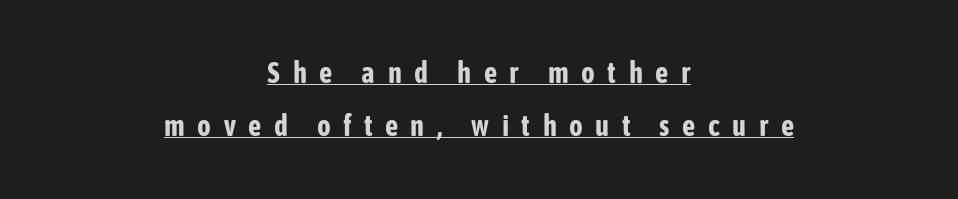
{"serif": "no", "italic": "no", "bold": "yes", "weight": "bold", "width": "condensed", "stroke_contrast": "low", "x_height": "medium", "monospaced": "no", "underline": "yes", "align": "center", "line_spacing_ratio": 1.83, "letter_spacing": "wide", "letter_spacing_em": 0.43, "glyph_px": 29}
